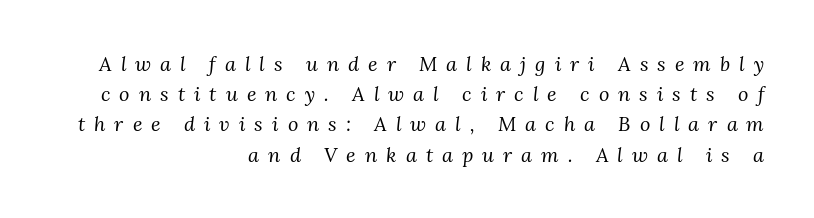
The passage shown has open, widely tracked lettering throughout. Whoever set this chose a conventional vertical rhythm. The passage shown leans; its letterforms are oblique. Is the block centered? No — it sits flush against the right margin. Just letters on the line, the space beneath them empty.
